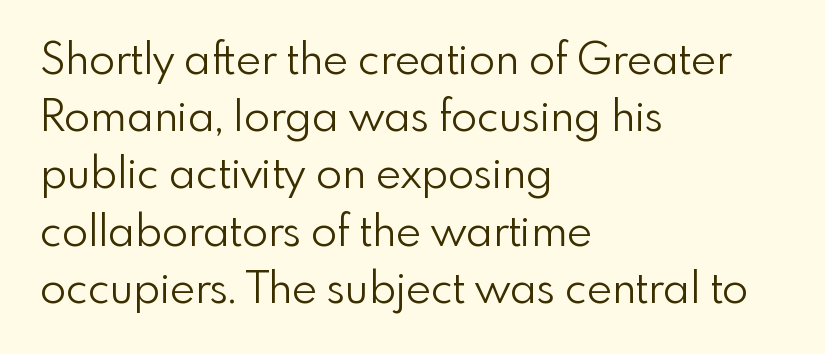
Is the type heavy? It reads as light-to-regular instead. This sample uses plain, unmodified letter spacing. Designer's note — italics off, roman on. The font family rendered here belongs to the sans-serif group. The leading is moderate, giving the passage an even texture.
